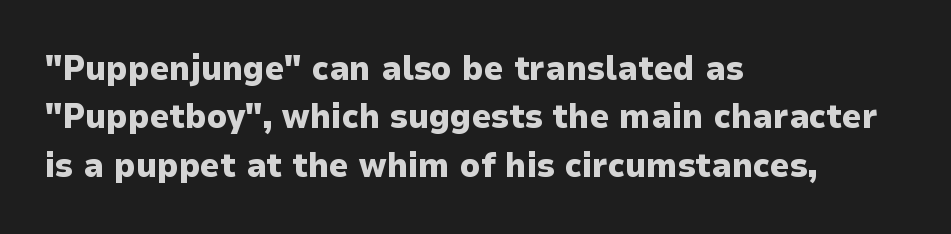
Q: Is the text bold? A: Yes.
Q: Is the text italic (slanted)? A: No, it is upright.
Q: Is the typeface a serif or a sans-serif typeface? A: Sans-serif.
Q: Is the text underlined? A: No.
Q: How is the paragraph aligned? A: Left-aligned.
Q: Is the spacing between letters normal or unusually wide? A: Normal.
Q: Is the spacing between lines tight, normal or loose? A: Normal.
Q: Width (condensed, normal, or wide)? A: Normal.
Q: Stroke contrast? A: Low.
Q: x-height? A: Medium.
Q: Monospaced? A: No.
